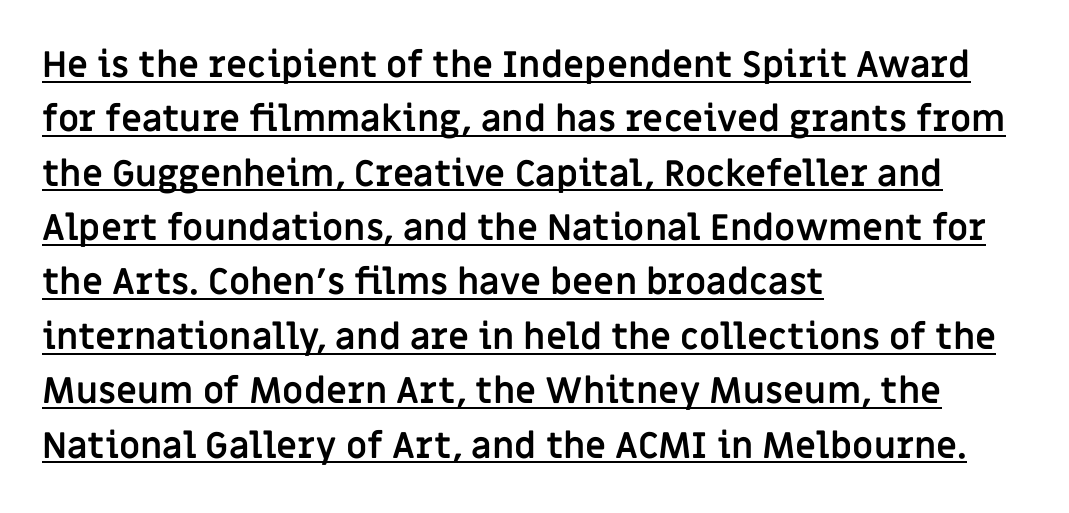
The image shows 36 px semibold sans-serif type, upright; set left-aligned, normal line spacing (1.51x), normal letter spacing, underlined; low stroke contrast and a large x-height.
